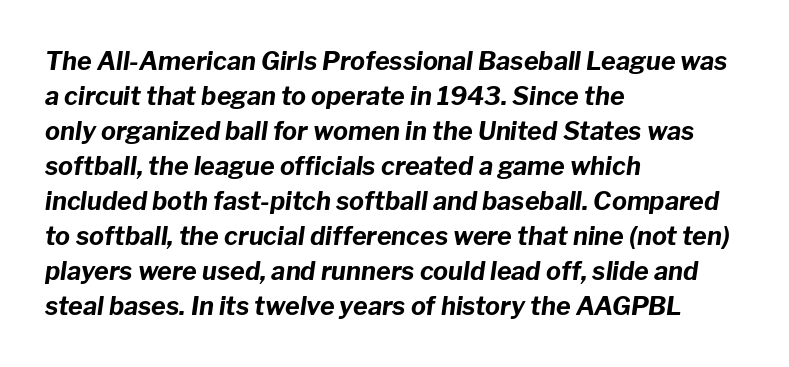
The rendering uses a bold face; every stroke is thick and dark. There's an unmistakable incline to the writing here. Casual observation: everything's shoved over to the left. Normally led — the rows are evenly, conventionally spaced. Nothing unusual about the tracking: characters are spaced as the font intends.
